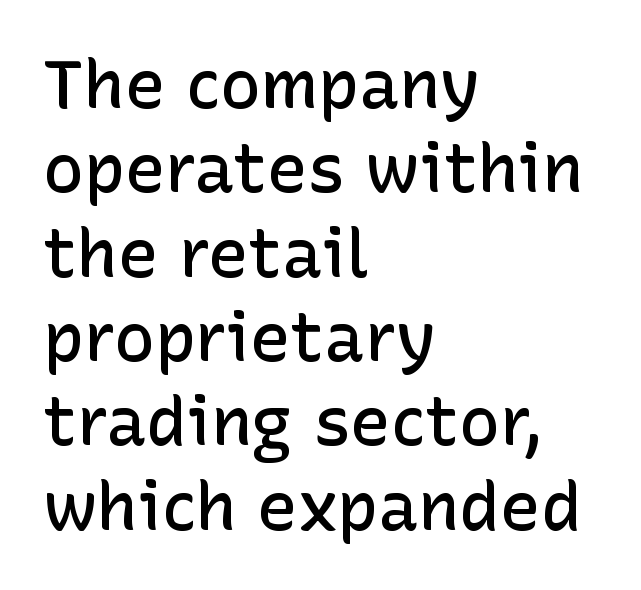
The image shows 68 px semibold sans-serif type, upright; set left-aligned, line spacing 1.24x, normal letter spacing, not underlined; low stroke contrast and a medium x-height.
